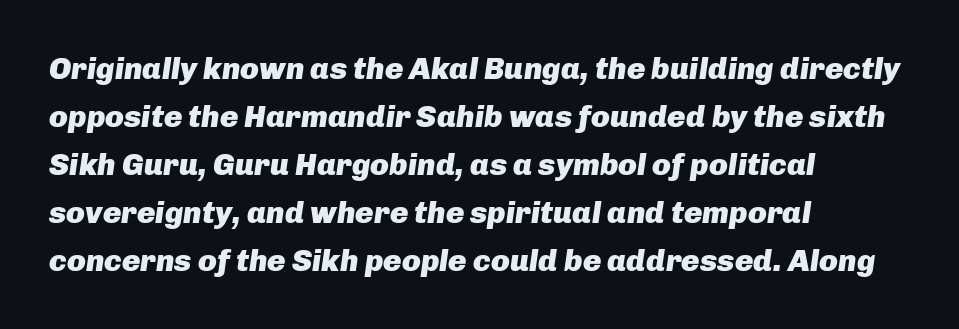
Reading down the block, your eye returns to a fixed left position each line. Does the leading feel generous? No, just average. The face used here has a pronounced slope to its letters. These lines carry a lot of weight — the face is fully bold. Anything drawn beneath the words? Only blank space. Caption: standard tracking, unaltered.
